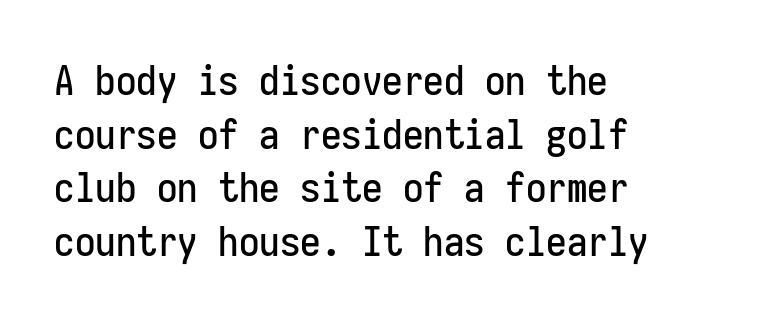
The image shows 41 px condensed sans-serif type, upright, monospaced; set left-aligned, normal line spacing (1.31x), normal letter spacing, not underlined; low stroke contrast and a medium x-height.
